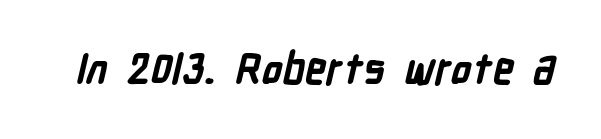
{"serif": "no", "bold": "yes", "weight": "bold", "width": "condensed", "stroke_contrast": "low", "x_height": "medium", "monospaced": "no", "underline": "no", "letter_spacing": "normal", "letter_spacing_em": 0.0, "glyph_px": 42}
